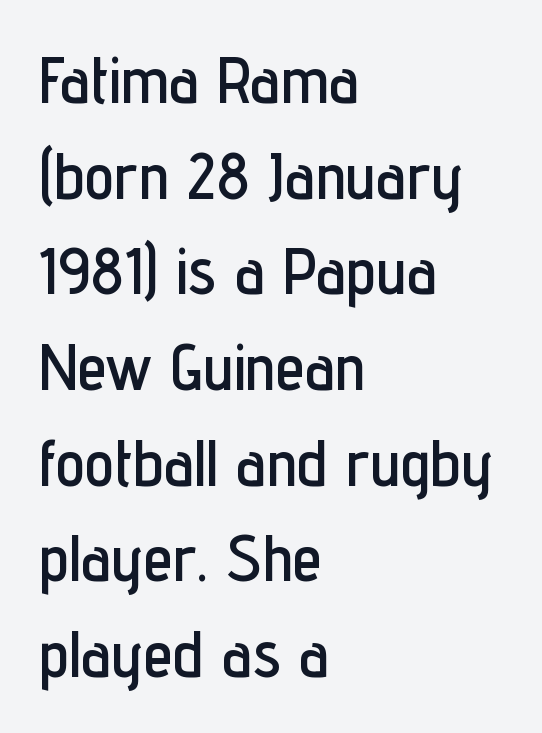
The image shows 66 px condensed sans-serif type, upright; set left-aligned, normal line spacing (1.45x), normal letter spacing, not underlined; low stroke contrast and a medium x-height.
